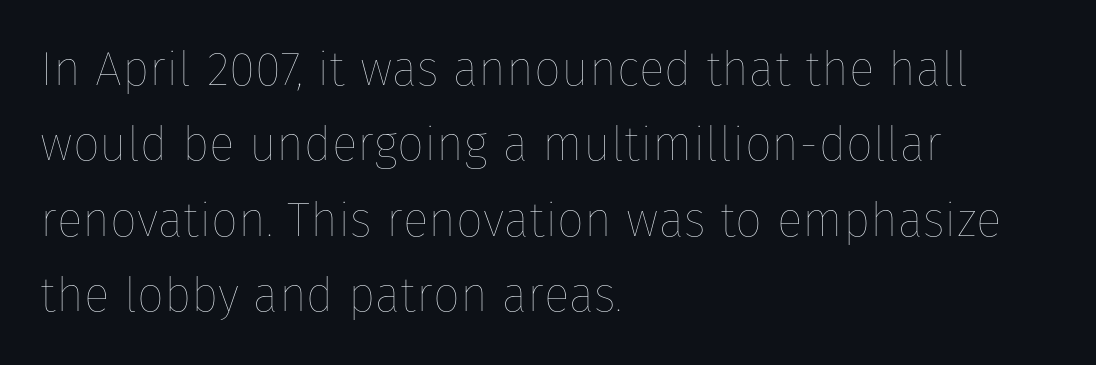
Check under the words: just untouched page. Teacher's note: observe the even left margin — that is flush-left alignment. What's the leading like? Ordinary, nothing unusual. These lines are rendered in a variable-pitch font. This sample uses plain, unmodified letter spacing.
